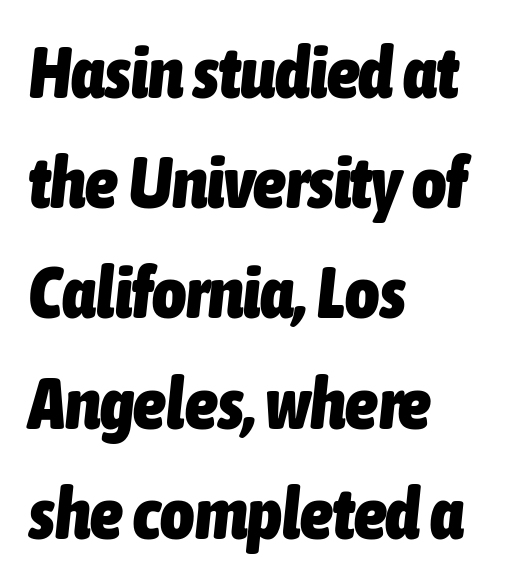
The ragged edge is on the right, which tells us the setting is flush left. Each letter keeps its own natural width here, so spacing adapts to shape. The text carries the slant typical of an italic or oblique font. Line spacing here is normal.
